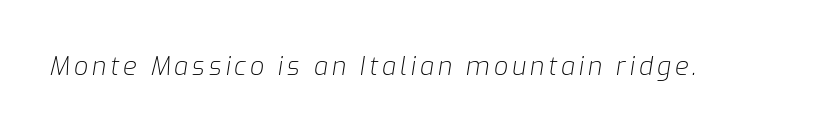
{"italic": "yes", "lean": "right", "slant_degrees": 9, "bold": "no", "underline": "no", "glyph_px": 25}
